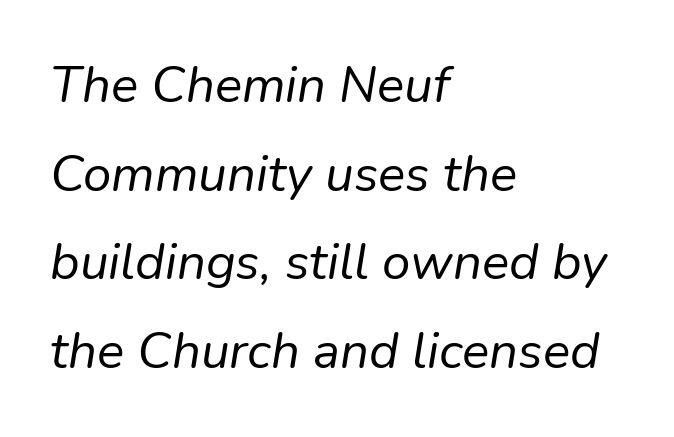
The image shows 51 px regular-weight type, italic (leaning right); set left-aligned, line spacing 1.74x, normal letter spacing, not underlined; low stroke contrast and a medium x-height.
